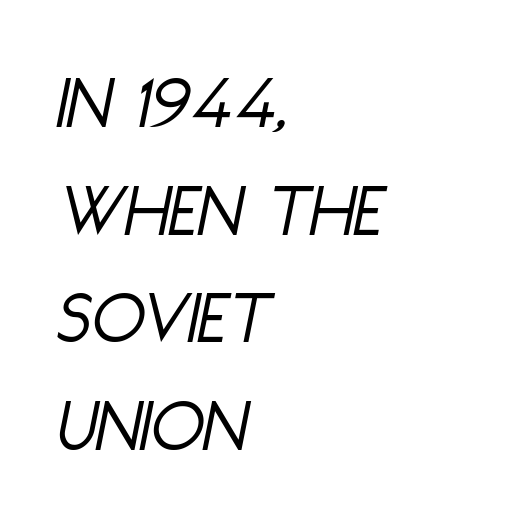
{"italic": "yes", "lean": "right", "slant_degrees": 11, "bold": "no", "weight": "light", "width": "condensed", "stroke_contrast": "low", "x_height": "large", "monospaced": "no", "underline": "no", "align": "left", "line_spacing": "normal", "line_spacing_ratio": 1.38, "letter_spacing": "normal", "letter_spacing_em": 0.0, "glyph_px": 78}
